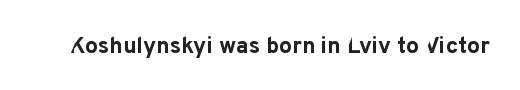
Notice how thick the strokes are: this is what a full bold looks like. In terms of letterspacing, this is plain default setting. The specimen omits any rule beneath the text block's lines. The lettering stays uniformly vertical, giving the passage a roman look.
